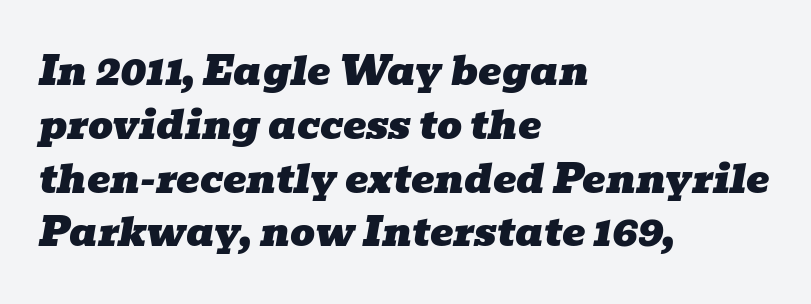
{"serif": "yes", "italic": "yes", "lean": "right", "slant_degrees": 10, "width": "wide", "stroke_contrast": "low", "x_height": "medium", "monospaced": "no", "underline": "no", "align": "left", "line_spacing": "normal", "line_spacing_ratio": 1.38, "letter_spacing": "normal", "letter_spacing_em": 0.0, "glyph_px": 39}
